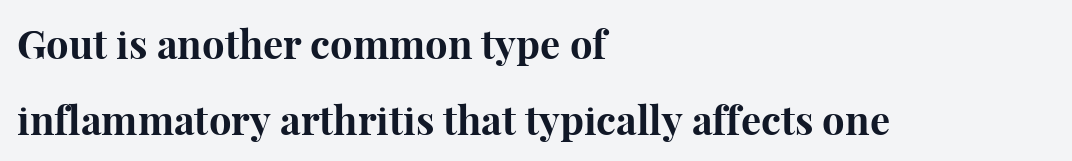
{"serif": "yes", "italic": "no", "bold": "yes", "weight": "bold", "width": "normal", "stroke_contrast": "high", "x_height": "medium", "monospaced": "no", "underline": "no", "align": "left", "line_spacing_ratio": 1.89, "letter_spacing": "normal", "letter_spacing_em": 0.0, "glyph_px": 40}
